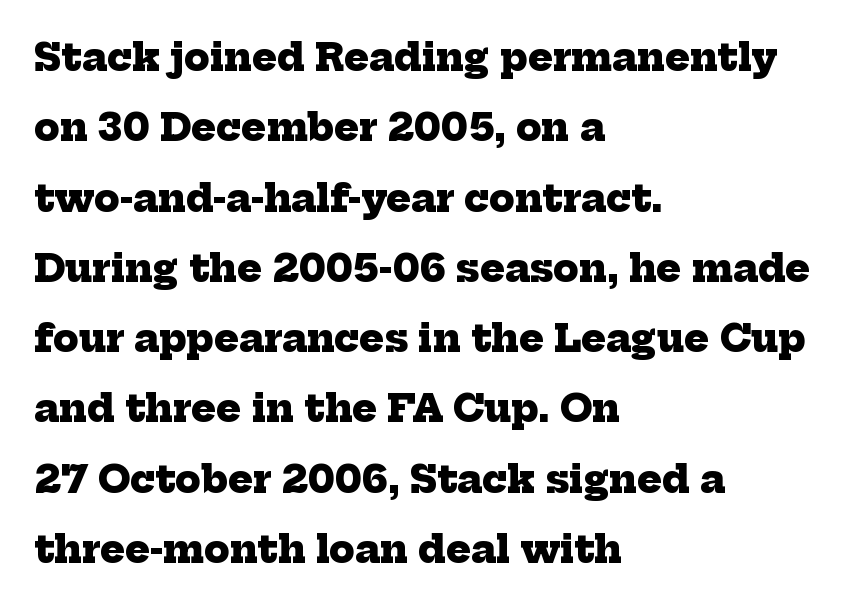
Q: Is the text bold? A: Yes.
Q: Is the typeface a serif or a sans-serif typeface? A: Serif.
Q: Is the text underlined? A: No.
Q: How is the paragraph aligned? A: Left-aligned.
Q: Is the spacing between letters normal or unusually wide? A: Normal.
Q: Is the spacing between lines tight, normal or loose? A: Loose.
Q: Width (condensed, normal, or wide)? A: Normal.
Q: Stroke contrast? A: Low.
Q: x-height? A: Medium.
Q: Monospaced? A: No.
